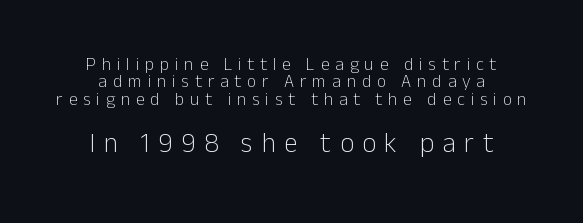
{"italic": "no", "bold": "no", "underline": "no", "align": "center", "line_spacing": "tight", "line_spacing_ratio": 0.96, "letter_spacing": "wide", "letter_spacing_em": 0.32, "larger_block": "second", "size_ratio": 1.5, "glyph_px": 27}
